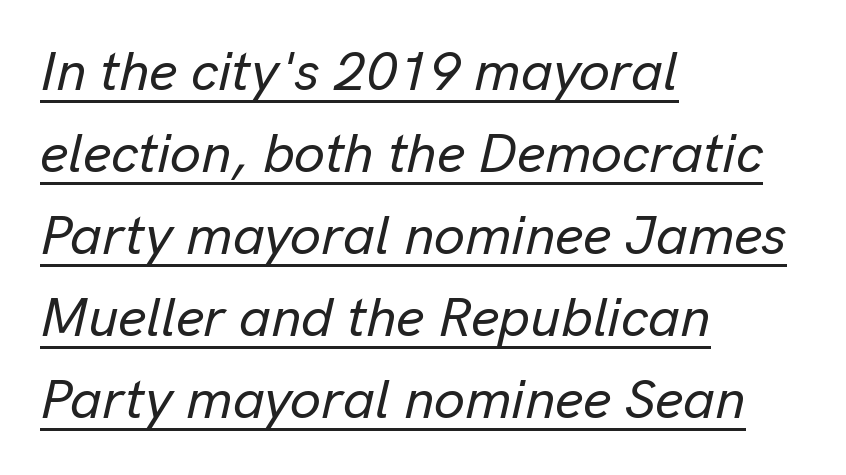
Q: Is the text italic (slanted)? A: Yes, it leans right by about 13 degrees.
Q: Is the text underlined? A: Yes.
Q: How is the paragraph aligned? A: Left-aligned.
Q: Is the spacing between letters normal or unusually wide? A: Normal.
Q: Is the spacing between lines tight, normal or loose? A: Normal.
Q: Width (condensed, normal, or wide)? A: Normal.
Q: Stroke contrast? A: Low.
Q: x-height? A: Medium.
Q: Monospaced? A: No.
